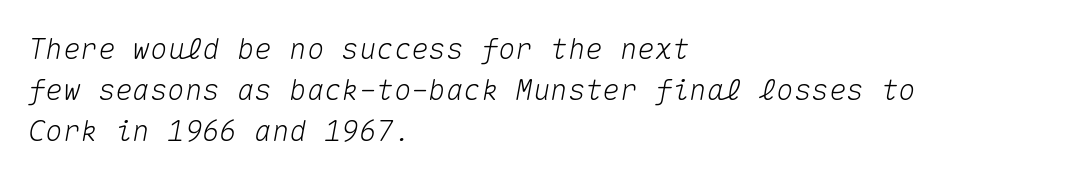
{"italic": "yes", "lean": "right", "slant_degrees": 10, "width": "normal", "stroke_contrast": "medium", "x_height": "medium", "monospaced": "yes", "underline": "no", "align": "left", "line_spacing": "normal", "line_spacing_ratio": 1.41, "letter_spacing": "normal", "letter_spacing_em": 0.0, "glyph_px": 29}
